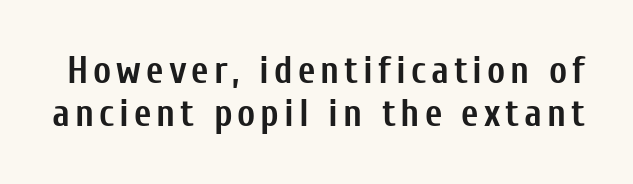
{"serif": "no", "italic": "no", "bold": "yes", "weight": "semibold", "width": "condensed", "stroke_contrast": "low", "x_height": "medium", "monospaced": "no", "underline": "no", "line_spacing": "tight", "line_spacing_ratio": 1.13, "glyph_px": 38}
